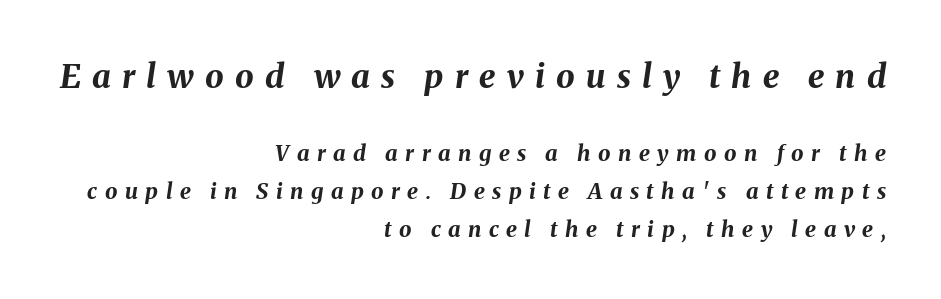
The image shows 33 px bold type, italic (leaning right); set right-aligned, line spacing 1.74x, unusually wide letter spacing (+0.34 em), not underlined; the first (top) block is 1.5x larger; medium stroke contrast and a medium x-height.
